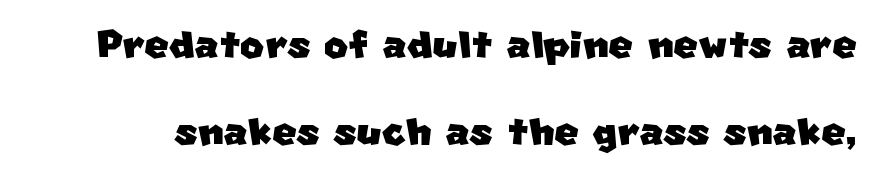
In terms of letterform style, serifs are entirely absent. A bare baseline throughout the passage. Regular leading. Characters follow at the spacing the type designer built in. Character widths vary here, with narrow letters taking less room than wide ones.
